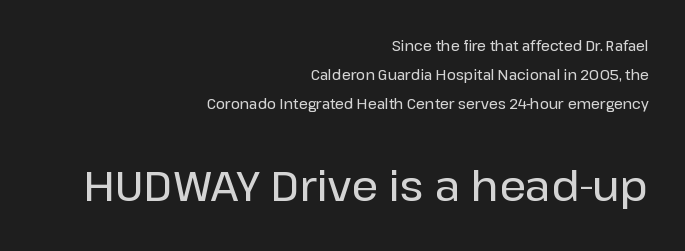
Characters follow at the spacing the type designer built in. Rendered with straight, roman letterforms. No word sits above an underline. Caption: upper text group reduced, lower text group enlarged. Visually the block forms a straight wall on the right and a jagged coastline on the left. Each letter's strokes conclude bluntly, with no projecting serifs.
